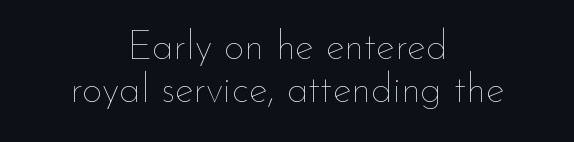
The image shows 40 px thin type, upright; set centered, tight line spacing (1.08x), normal letter spacing, not underlined; low stroke contrast and a small x-height.
